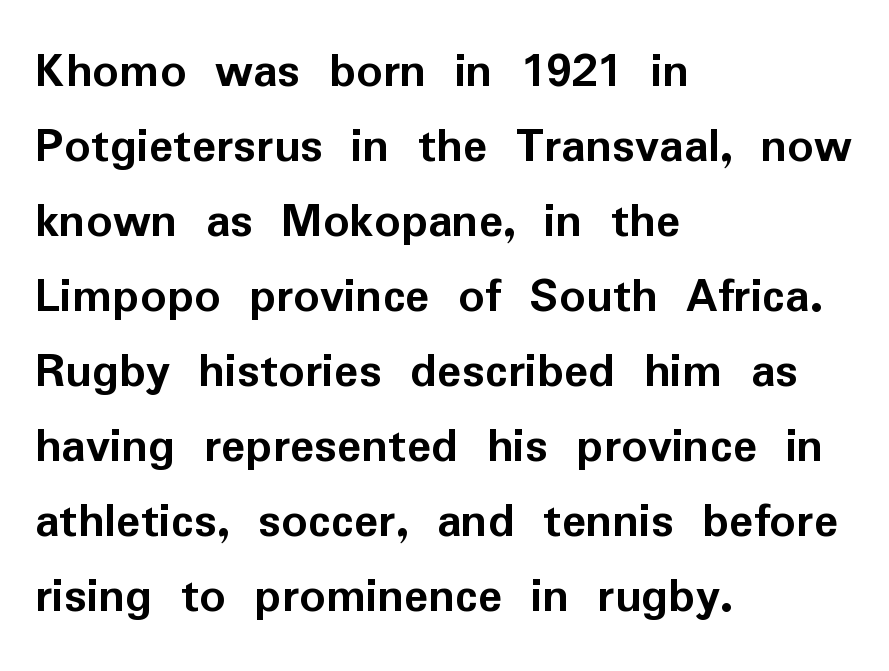
Between one letter and the next there's only the usual sliver of space. Stroke thickness is high; the sample reads as a true bold. Does the type have serifs? No, each stem ends abruptly. Glance below the letters and you will spot only blank space. Varying glyph widths throughout — classic text-font behaviour. These lines stack with their left ends in a neat column.
